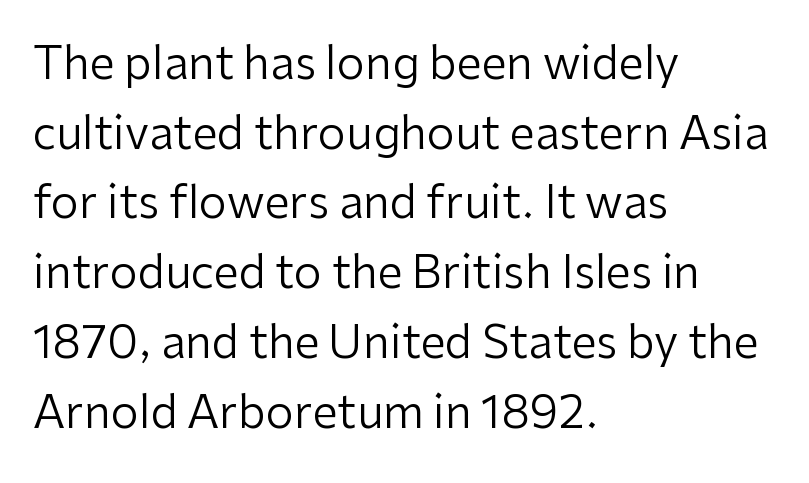
Q: Is the text bold? A: No.
Q: Is the text italic (slanted)? A: No, it is upright.
Q: Is the typeface a serif or a sans-serif typeface? A: Sans-serif.
Q: Is the text underlined? A: No.
Q: How is the paragraph aligned? A: Left-aligned.
Q: Is the spacing between letters normal or unusually wide? A: Normal.
Q: Is the spacing between lines tight, normal or loose? A: Normal.
Q: Width (condensed, normal, or wide)? A: Normal.
Q: Stroke contrast? A: Low.
Q: x-height? A: Medium.
Q: Monospaced? A: No.
